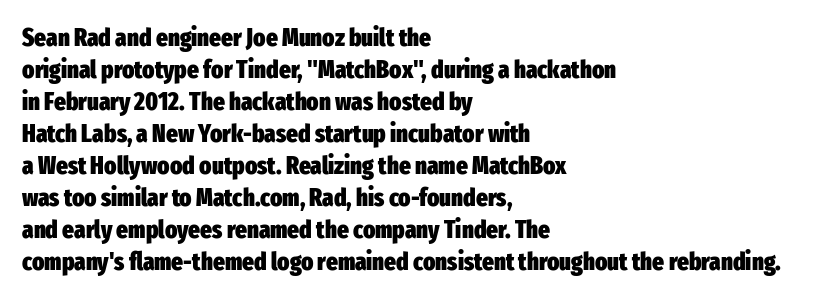
The typesetter chose a ragged-right arrangement here. The line texture is even and compact thanks to regular tracking. Summary of weight: heavy, a full bold. Vertically, the passage feels balanced, rows spaced as you'd expect. In terms of posture, this sample is upright.
